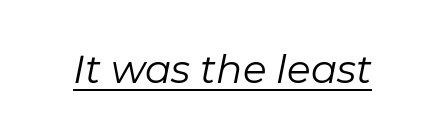
The image shows 39 px regular-weight type, italic (leaning right); set normal letter spacing, underlined; low stroke contrast and a medium x-height.
